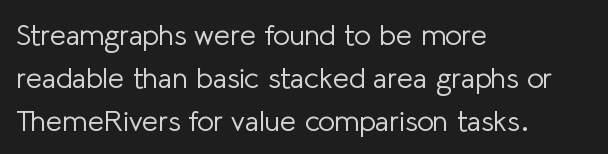
The image shows 29 px light sans-serif type, upright; set left-aligned, normal line spacing (1.49x), normal letter spacing, not underlined; low stroke contrast and a medium x-height.
